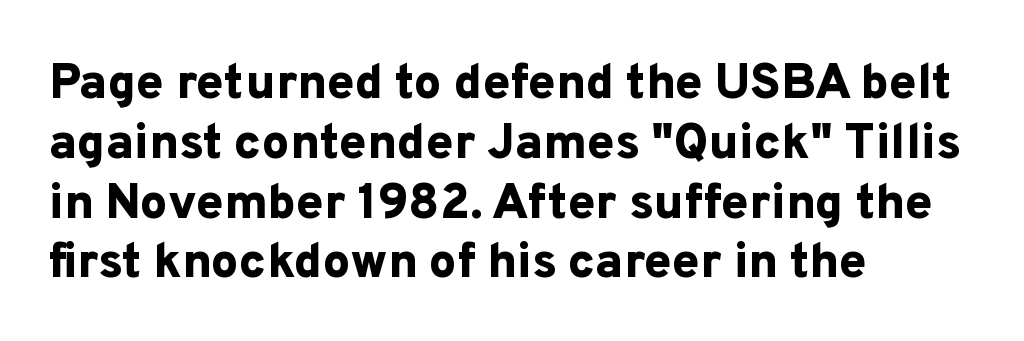
The image shows 49 px bold sans-serif type, upright; set left-aligned, line spacing 1.22x, normal letter spacing, not underlined; low stroke contrast and a medium x-height.
